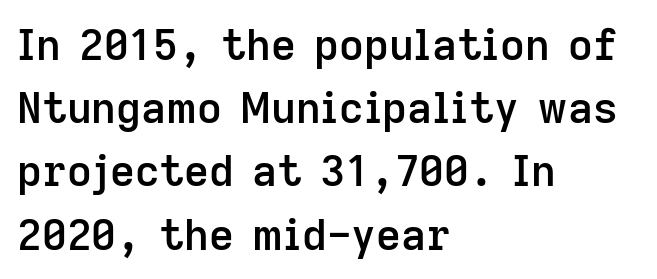
Q: Is the text bold? A: Semi-bold.
Q: Is the text italic (slanted)? A: No, it is upright.
Q: Is the typeface a serif or a sans-serif typeface? A: Sans-serif.
Q: Is the text underlined? A: No.
Q: How is the paragraph aligned? A: Left-aligned.
Q: Is the spacing between letters normal or unusually wide? A: Normal.
Q: Is the spacing between lines tight, normal or loose? A: Normal.
Q: Width (condensed, normal, or wide)? A: Normal.
Q: Stroke contrast? A: Low.
Q: x-height? A: Medium.
Q: Monospaced? A: No.
